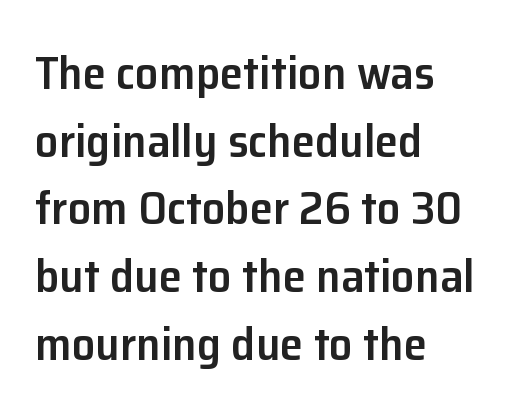
Letters rest on an invisible, unmarked baseline. Rows of type keep a routine distance in the vertical direction. Strokes here are thickened, but only to semibold level. Does the type have serifs? No, each stem ends abruptly. Do the characters align in a grid? No, the font is proportional.
